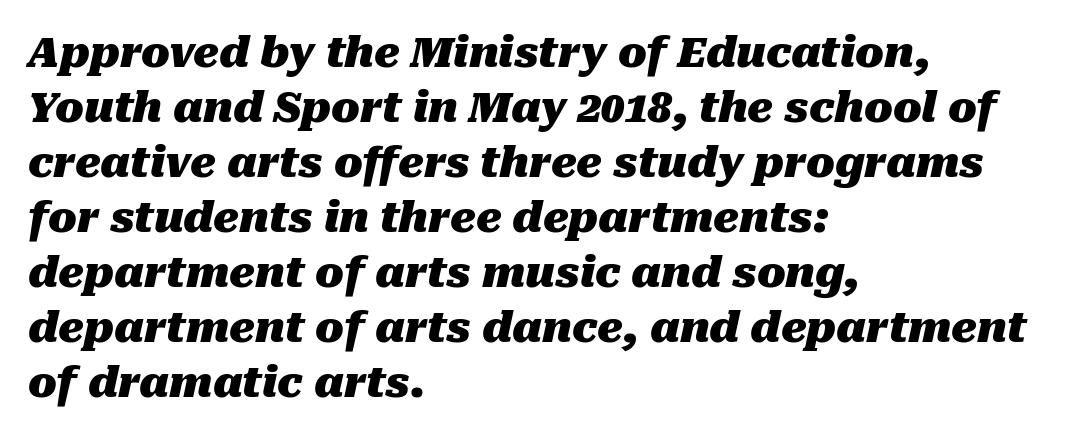
Has an underline been added? It has not. The rendering uses natural spacing where letterforms have individual widths. The sample has been set heavy, in full bold. Is there much room between lines? A standard amount, neither cramped nor airy.
